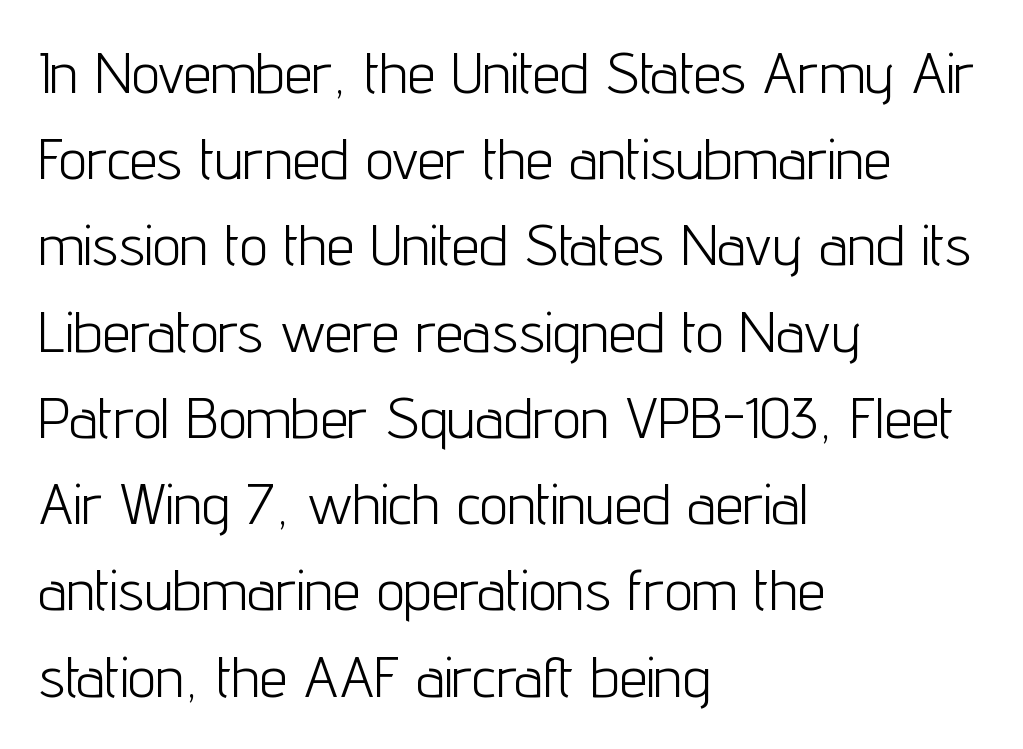
The image shows 56 px light, condensed sans-serif type, upright; set left-aligned, normal line spacing (1.54x), normal letter spacing, not underlined; low stroke contrast and a medium x-height.
